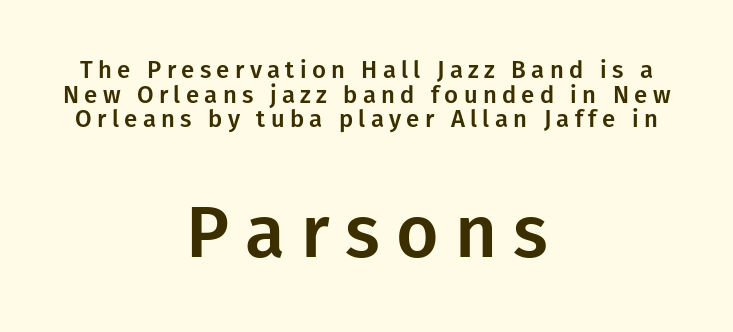
{"serif": "no", "italic": "no", "width": "normal", "stroke_contrast": "low", "x_height": "medium", "monospaced": "no", "underline": "no", "align": "center", "line_spacing": "tight", "line_spacing_ratio": 1.03, "letter_spacing": "wide", "letter_spacing_em": 0.22, "larger_block": "second", "size_ratio": 3.04, "glyph_px": 73}
